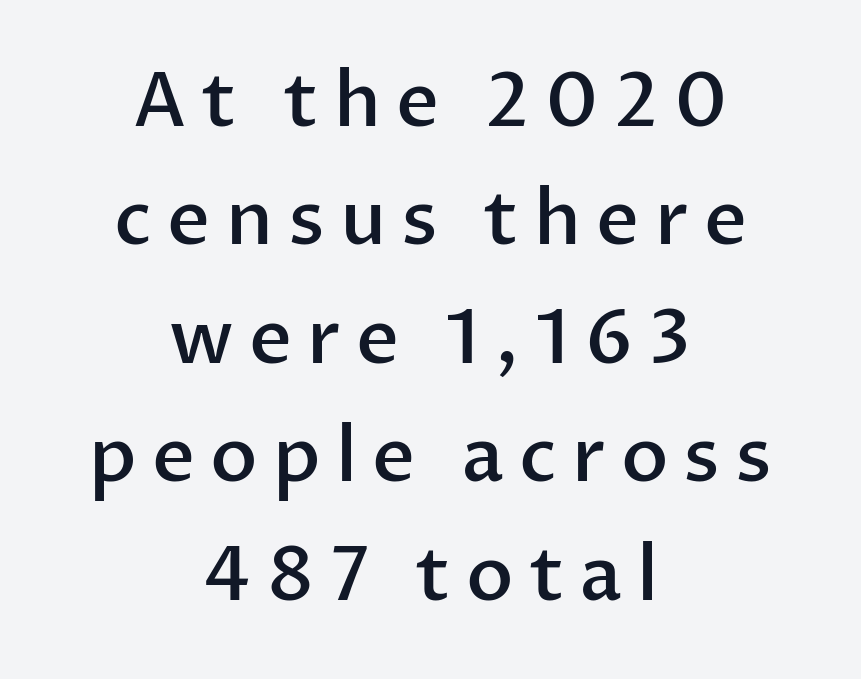
{"serif": "no", "italic": "no", "bold": "semi", "weight": "semibold", "width": "normal", "stroke_contrast": "low", "x_height": "medium", "monospaced": "no", "underline": "no", "align": "center", "line_spacing": "normal", "line_spacing_ratio": 1.58, "letter_spacing": "wide", "letter_spacing_em": 0.2, "glyph_px": 75}
